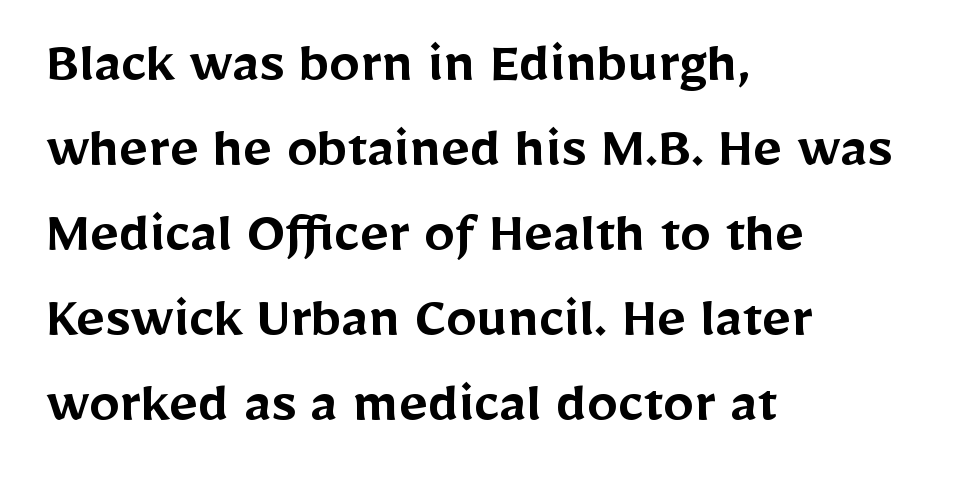
The image shows 62 px semibold sans-serif type, upright; set left-aligned, normal line spacing (1.37x), normal letter spacing, not underlined; low stroke contrast and a medium x-height.
